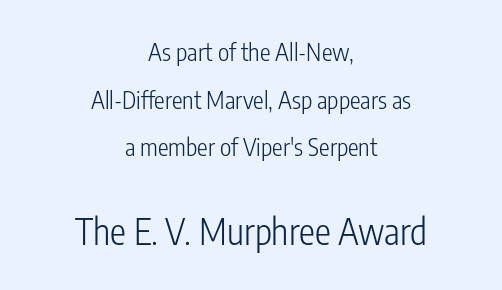
{"serif": "no", "italic": "no", "bold": "no", "weight": "light", "width": "condensed", "stroke_contrast": "low", "x_height": "medium", "monospaced": "no", "underline": "no", "align": "center", "line_spacing": "loose", "line_spacing_ratio": 1.98, "letter_spacing": "normal", "letter_spacing_em": 0.0, "larger_block": "second", "size_ratio": 1.5, "glyph_px": 36}
